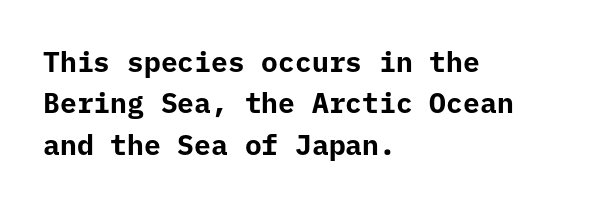
Q: Is the text bold? A: Yes.
Q: Is the text italic (slanted)? A: No, it is upright.
Q: Is the typeface a serif or a sans-serif typeface? A: Sans-serif.
Q: Is the text underlined? A: No.
Q: How is the paragraph aligned? A: Left-aligned.
Q: Is the spacing between letters normal or unusually wide? A: Normal.
Q: Is the spacing between lines tight, normal or loose? A: Normal.
Q: Width (condensed, normal, or wide)? A: Normal.
Q: Stroke contrast? A: Low.
Q: x-height? A: Medium.
Q: Monospaced? A: Yes.
